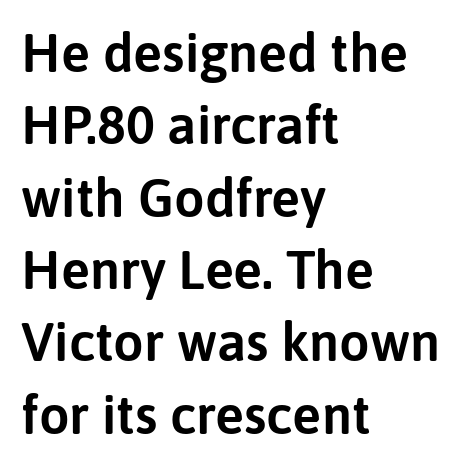
Q: Is the text italic (slanted)? A: No, it is upright.
Q: Is the typeface a serif or a sans-serif typeface? A: Sans-serif.
Q: Is the text underlined? A: No.
Q: How is the paragraph aligned? A: Left-aligned.
Q: Is the spacing between letters normal or unusually wide? A: Normal.
Q: Is the spacing between lines tight, normal or loose? A: Normal.
Q: Width (condensed, normal, or wide)? A: Normal.
Q: Stroke contrast? A: Low.
Q: x-height? A: Medium.
Q: Monospaced? A: No.
